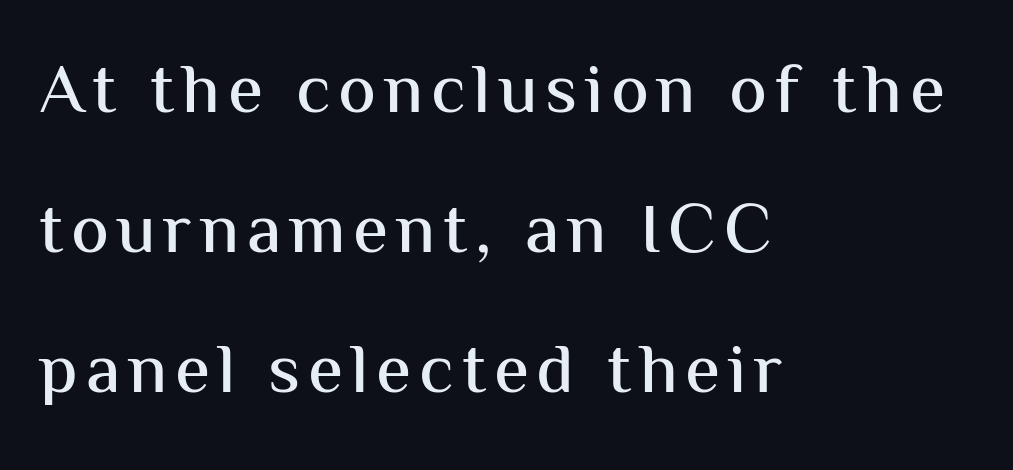
Q: Is the text italic (slanted)? A: No, it is upright.
Q: Is the typeface a serif or a sans-serif typeface? A: Sans-serif.
Q: Is the text underlined? A: No.
Q: How is the paragraph aligned? A: Left-aligned.
Q: Is the spacing between lines tight, normal or loose? A: Loose.
Q: Width (condensed, normal, or wide)? A: Normal.
Q: Stroke contrast? A: Medium.
Q: x-height? A: Medium.
Q: Monospaced? A: No.
